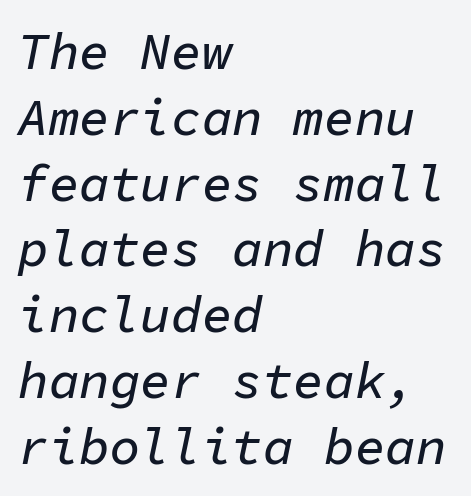
The image shows 51 px text type, italic (leaning right), monospaced; set left-aligned, normal line spacing (1.29x), normal letter spacing, not underlined; low stroke contrast and a medium x-height.
